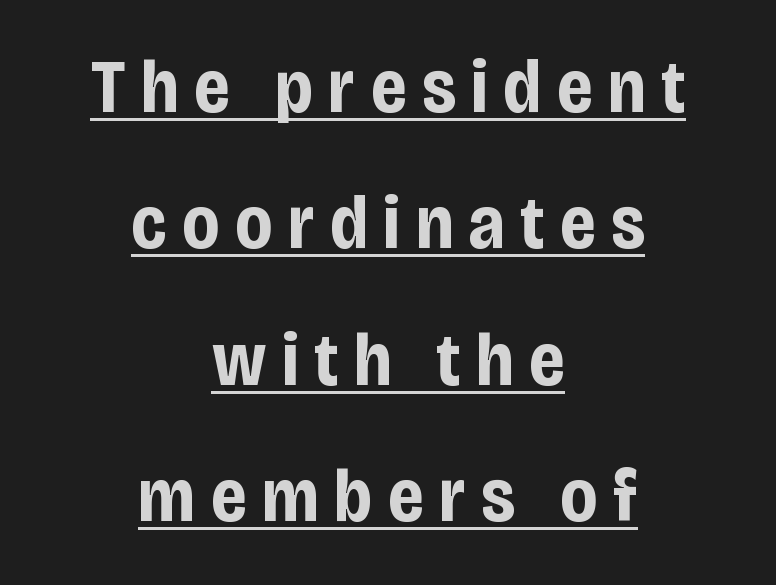
Someone cranked the tracking dial way up on this one. Teacher's note: observe the equal gaps on both sides — that is centered alignment. Proportional: the letters do not fall into vertical columns. Emphasis by weight is at full strength: bold. Font category for this specimen: sans-serif.
